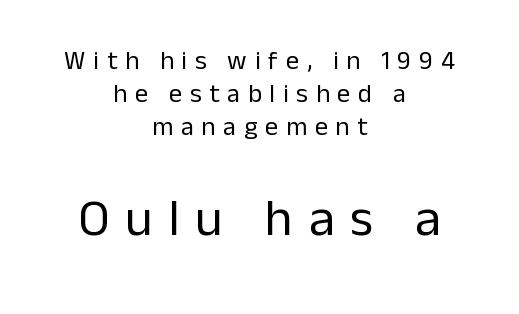
{"serif": "no", "italic": "no", "bold": "no", "weight": "regular", "width": "normal", "stroke_contrast": "low", "x_height": "medium", "monospaced": "no", "underline": "no", "align": "center", "line_spacing": "normal", "line_spacing_ratio": 1.26, "letter_spacing": "wide", "letter_spacing_em": 0.3, "larger_block": "second", "size_ratio": 2.0, "glyph_px": 52}
